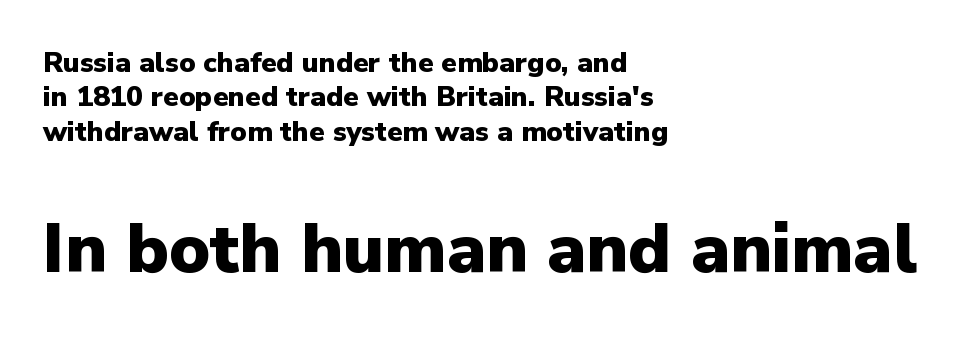
{"serif": "no", "italic": "no", "bold": "yes", "weight": "heavy", "width": "normal", "stroke_contrast": "low", "x_height": "medium", "monospaced": "no", "underline": "no", "align": "left", "line_spacing_ratio": 1.23, "letter_spacing": "normal", "letter_spacing_em": 0.0, "larger_block": "second", "size_ratio": 2.46, "glyph_px": 69}
